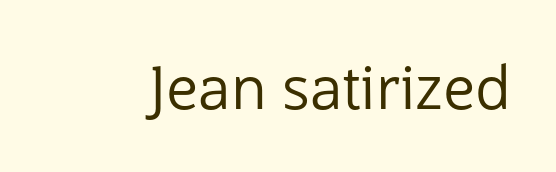
{"serif": "no", "italic": "no", "bold": "no", "weight": "regular", "width": "normal", "stroke_contrast": "low", "x_height": "medium", "monospaced": "no", "underline": "no", "letter_spacing": "normal", "letter_spacing_em": 0.0, "glyph_px": 59}
